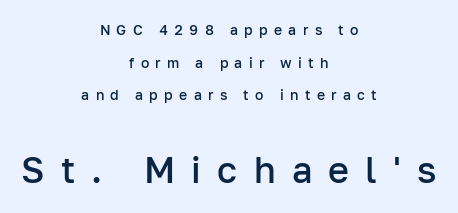
The image shows 36 px semibold sans-serif type, upright; set centered, loose line spacing (2.33x), unusually wide letter spacing (+0.45 em), not underlined; the second (bottom) block is 2.57x larger; low stroke contrast and a medium x-height.
